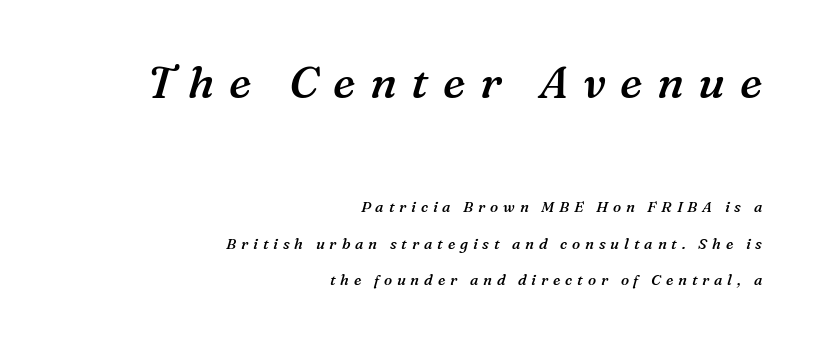
Q: Is the text bold? A: Semi-bold.
Q: Is the text italic (slanted)? A: Yes, it leans right by about 16 degrees.
Q: Is the typeface a serif or a sans-serif typeface? A: Serif.
Q: Is the text underlined? A: No.
Q: How is the paragraph aligned? A: Right-aligned.
Q: Is the spacing between letters normal or unusually wide? A: Unusually wide.
Q: Is the spacing between lines tight, normal or loose? A: Loose.
Q: Which block of text is set in a larger size, the first (top) or the second (bottom)? A: The first (top) one.
Q: Width (condensed, normal, or wide)? A: Normal.
Q: Stroke contrast? A: Medium.
Q: x-height? A: Medium.
Q: Monospaced? A: No.
